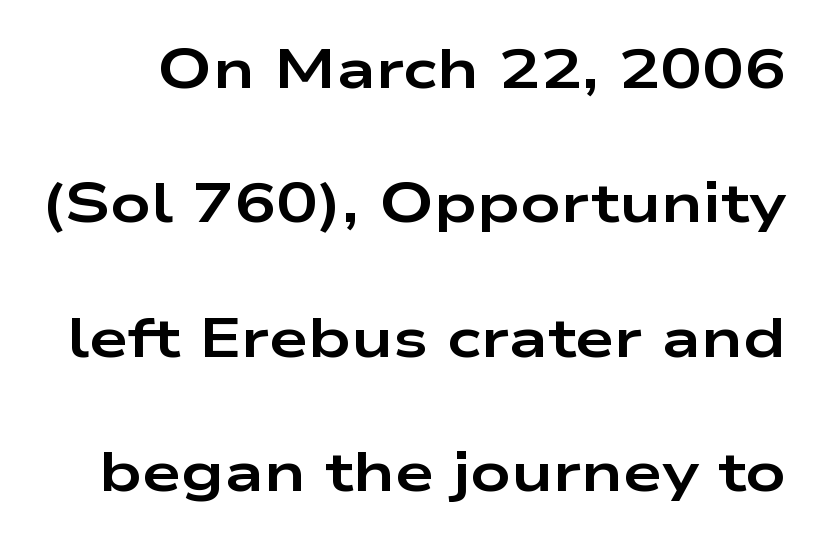
{"serif": "no", "italic": "no", "bold": "yes", "weight": "bold", "width": "wide", "stroke_contrast": "low", "x_height": "medium", "monospaced": "no", "underline": "no", "line_spacing": "loose", "line_spacing_ratio": 2.4, "letter_spacing": "normal", "letter_spacing_em": 0.0, "glyph_px": 56}
